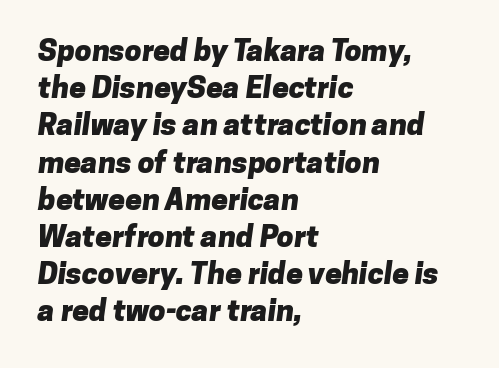
{"serif": "no", "bold": "yes", "weight": "heavy", "width": "normal", "stroke_contrast": "low", "x_height": "medium", "monospaced": "no", "underline": "no", "align": "left", "line_spacing_ratio": 1.24, "letter_spacing": "normal", "letter_spacing_em": 0.0, "glyph_px": 30}
